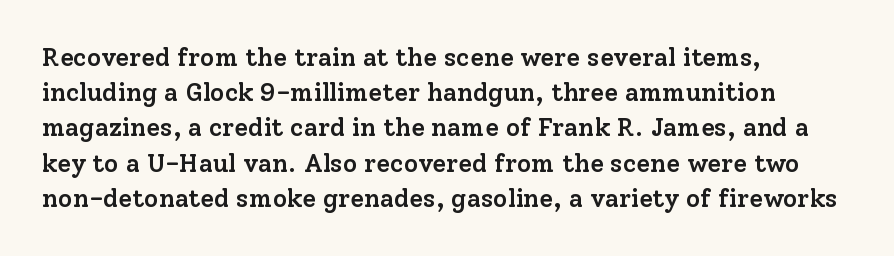
{"italic": "no", "bold": "semi", "underline": "no", "align": "left", "line_spacing": "normal", "line_spacing_ratio": 1.41, "letter_spacing": "normal", "letter_spacing_em": 0.0, "glyph_px": 25}
